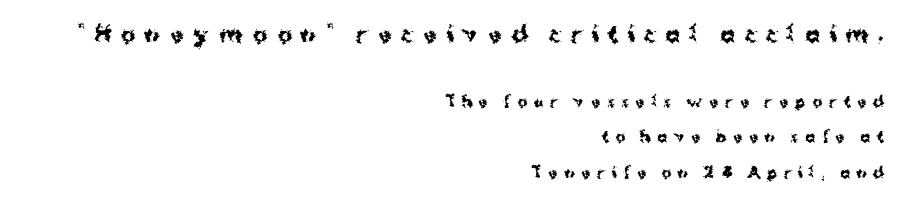
{"italic": "no", "bold": "yes", "underline": "no", "align": "right", "line_spacing": "loose", "line_spacing_ratio": 2.37, "letter_spacing": "wide", "letter_spacing_em": 0.42, "larger_block": "first", "size_ratio": 1.47, "glyph_px": 22}
